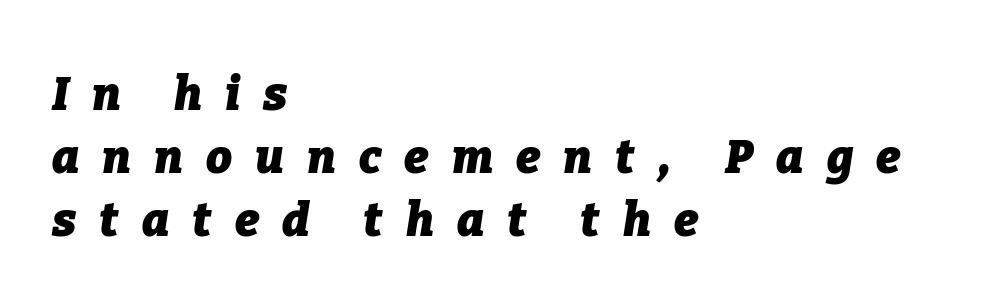
{"italic": "yes", "lean": "right", "slant_degrees": 9, "bold": "yes", "weight": "heavy", "width": "normal", "stroke_contrast": "low", "x_height": "medium", "monospaced": "no", "underline": "no", "align": "left", "line_spacing": "normal", "line_spacing_ratio": 1.37, "letter_spacing": "wide", "letter_spacing_em": 0.5, "glyph_px": 46}
